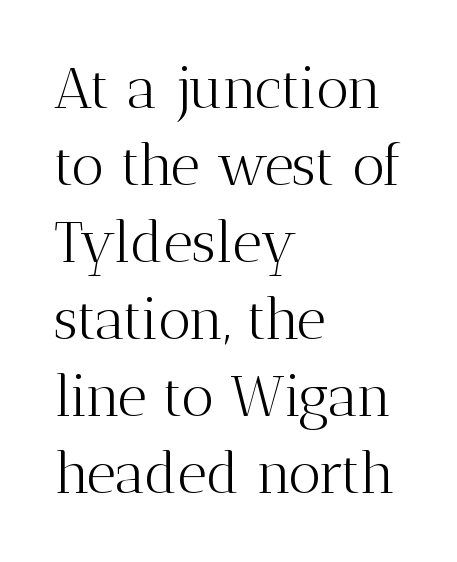
Q: Is the text bold? A: No.
Q: Is the text italic (slanted)? A: No, it is upright.
Q: Is the typeface a serif or a sans-serif typeface? A: Serif.
Q: Is the text underlined? A: No.
Q: How is the paragraph aligned? A: Left-aligned.
Q: Is the spacing between letters normal or unusually wide? A: Normal.
Q: Is the spacing between lines tight, normal or loose? A: Normal.
Q: Width (condensed, normal, or wide)? A: Normal.
Q: Stroke contrast? A: Medium.
Q: x-height? A: Medium.
Q: Monospaced? A: No.
